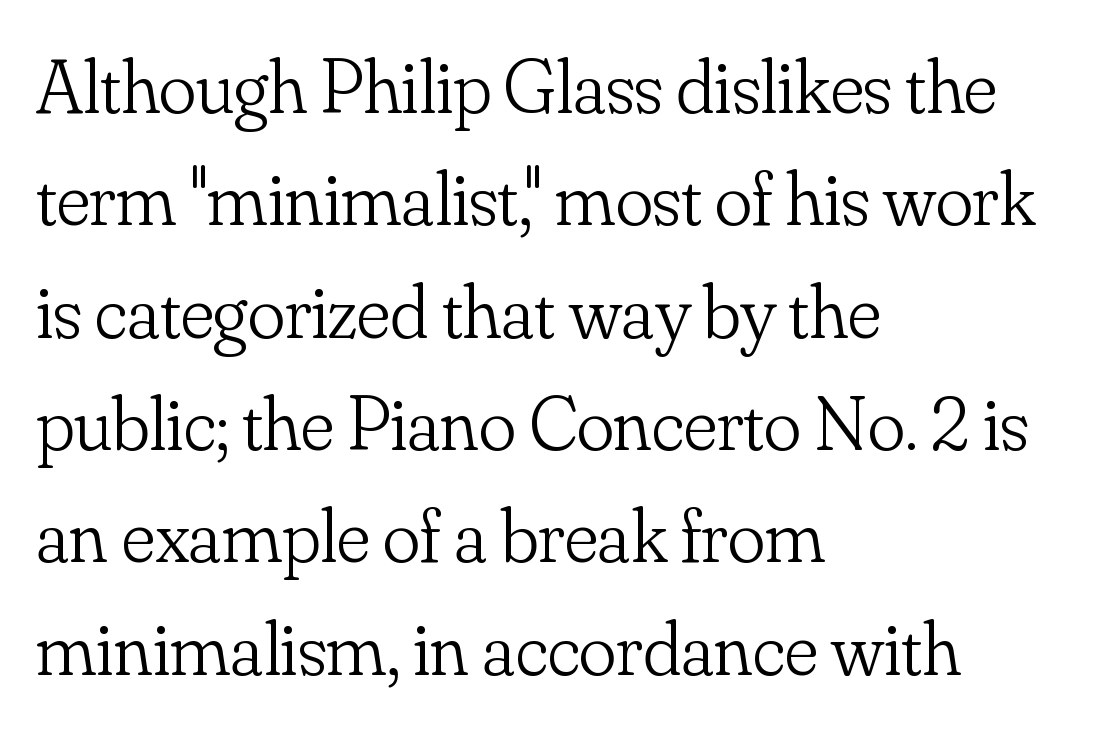
The designer went with a serif here, giving each stem small feet. The baseline area is clear. The passage shown is typed in a proportional face where columns would drift. Baseline-to-baseline distance is the conventional proportion of letter height. Caption: face not bold, strokes unweighted.
